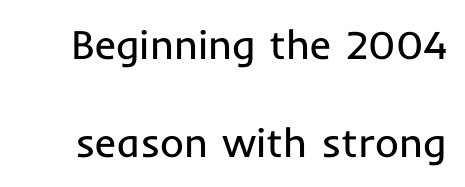
The image shows 41 px regular-weight sans-serif type, upright; set loose line spacing (2.4x), normal letter spacing, not underlined; low stroke contrast and a medium x-height.
